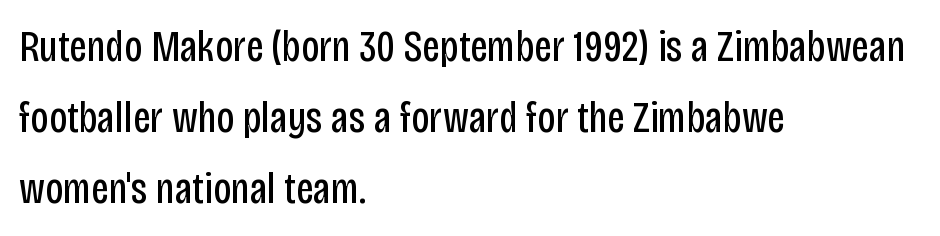
{"serif": "no", "italic": "no", "bold": "no", "weight": "regular", "width": "condensed", "stroke_contrast": "low", "x_height": "large", "monospaced": "no", "underline": "no", "align": "left", "line_spacing": "normal", "line_spacing_ratio": 1.58, "letter_spacing": "normal", "letter_spacing_em": 0.0, "glyph_px": 45}
